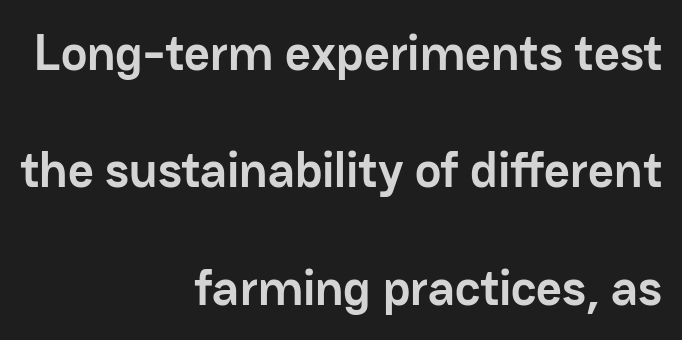
Spacing verdict: proportional, widths tailored to each character. In terms of letterform style, serifs are entirely absent. Where is the straight margin? On the right. Stroke thickness is high; the sample reads as a true bold.
